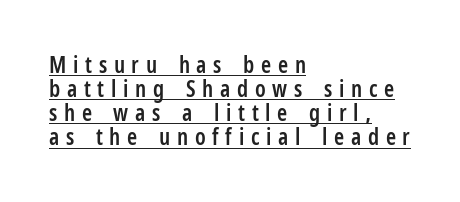
The image shows 23 px text type, upright; set left-aligned, tight line spacing (1.05x), unusually wide letter spacing (+0.29 em), underlined.
